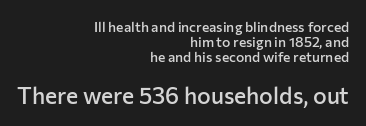
{"italic": "no", "bold": "semi", "underline": "no", "align": "right", "line_spacing": "tight", "line_spacing_ratio": 1.06, "letter_spacing": "normal", "letter_spacing_em": 0.0, "larger_block": "second", "size_ratio": 1.64, "glyph_px": 23}
